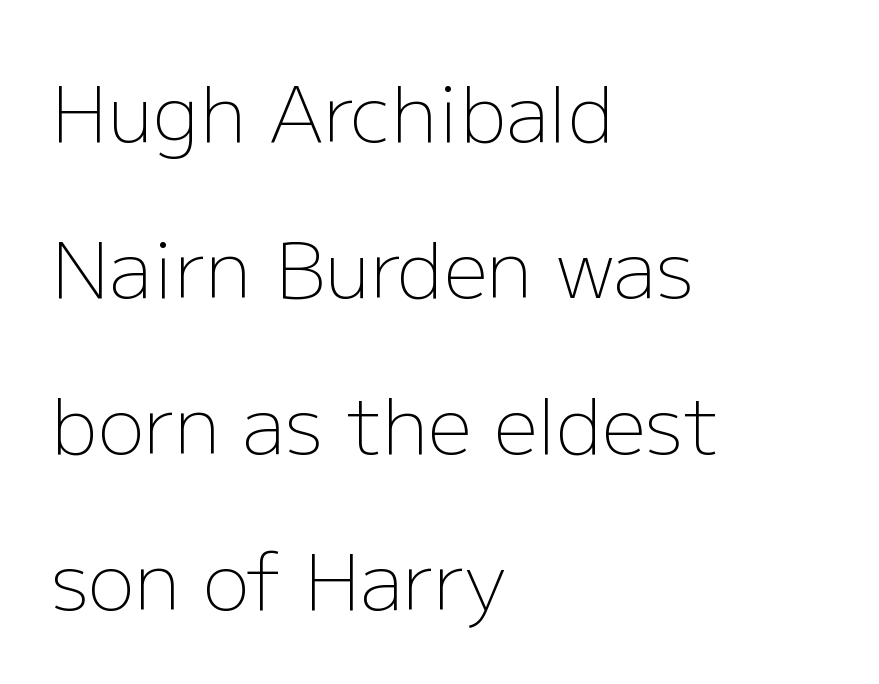
The rag falls on the right side of this text block. Summary of vertical rhythm: relaxed, with wide interline spacing. Here the designer chose a conventional face with non-uniform glyph widths. Font category for this specimen: sans-serif. The letterforms sit shoulder to shoulder at normal distance. Is there any slant? The stems are plumb.
